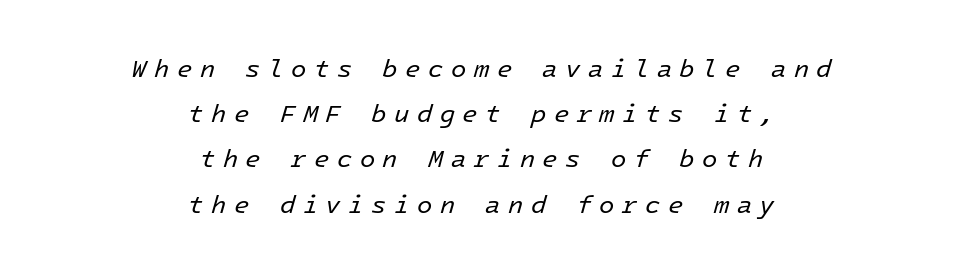
The image shows 25 px text type, italic (leaning right); set centered, line spacing 1.81x, unusually wide letter spacing (+0.3 em), not underlined.
